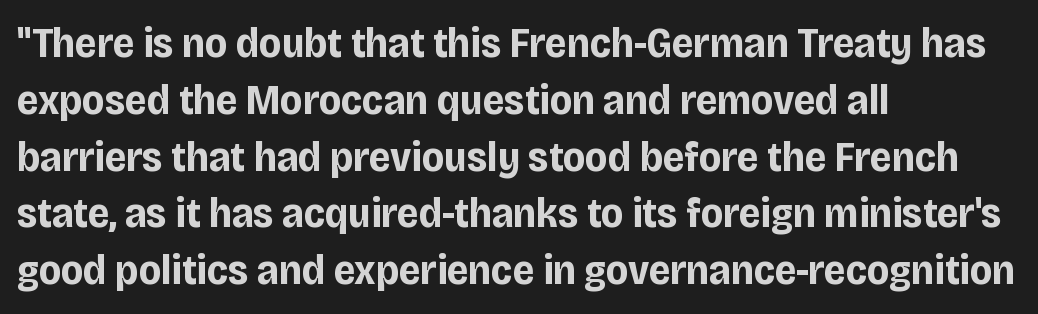
{"serif": "no", "italic": "no", "bold": "yes", "weight": "bold", "width": "condensed", "stroke_contrast": "low", "x_height": "large", "monospaced": "no", "underline": "no", "align": "left", "line_spacing": "normal", "line_spacing_ratio": 1.32, "letter_spacing": "normal", "letter_spacing_em": 0.0, "glyph_px": 43}
